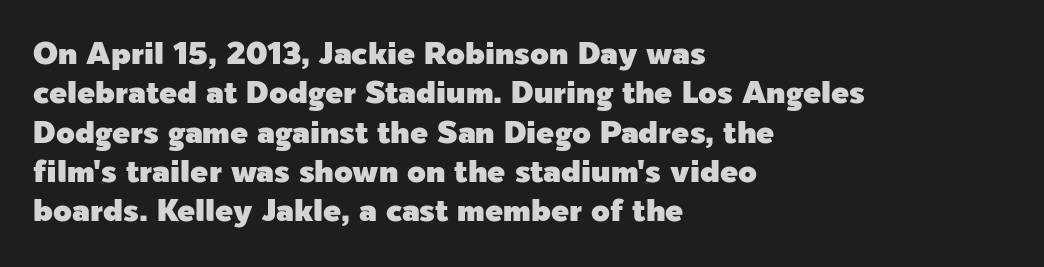
Q: Is the text italic (slanted)? A: No, it is upright.
Q: Is the typeface a serif or a sans-serif typeface? A: Sans-serif.
Q: Is the text underlined? A: No.
Q: How is the paragraph aligned? A: Left-aligned.
Q: Is the spacing between letters normal or unusually wide? A: Normal.
Q: Is the spacing between lines tight, normal or loose? A: Normal.
Q: Width (condensed, normal, or wide)? A: Normal.
Q: x-height? A: Medium.
Q: Monospaced? A: No.
